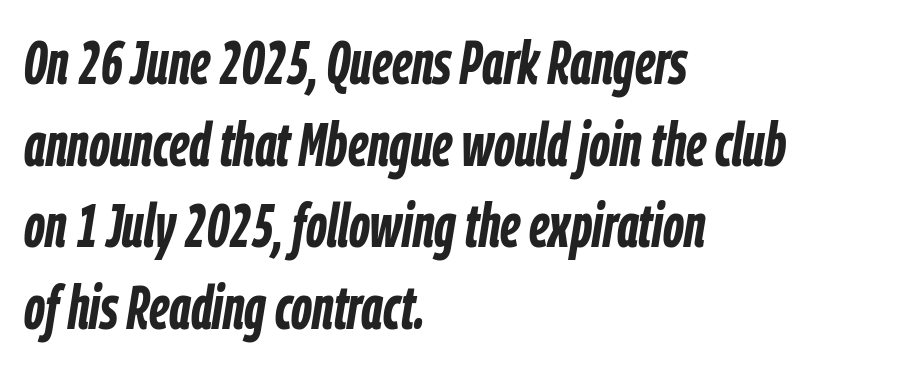
{"italic": "yes", "lean": "right", "slant_degrees": 9, "bold": "yes", "weight": "semibold", "width": "condensed", "stroke_contrast": "low", "x_height": "medium", "monospaced": "no", "underline": "no", "align": "left", "line_spacing": "normal", "line_spacing_ratio": 1.34, "letter_spacing": "normal", "letter_spacing_em": 0.0, "glyph_px": 61}
